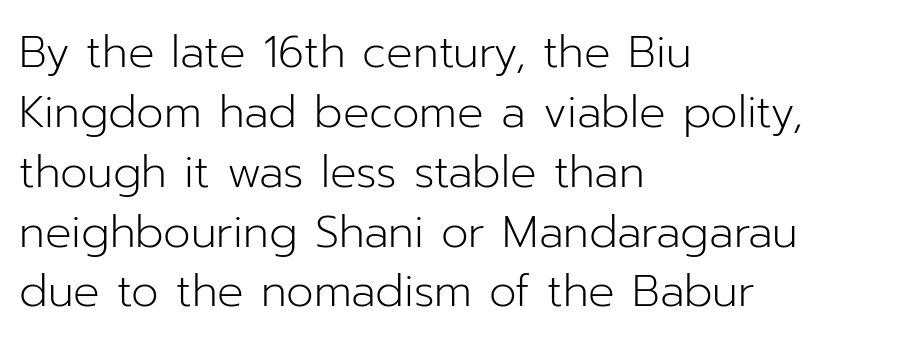
How are the letters spaced? Ordinarily, with no added tracking. Nothing heavy about these letters — not bold at all. Think of a printed novel: that variable character pitch is what you see here. The leading is moderate, giving the passage an even texture. One-word summary of the alignment: left.
